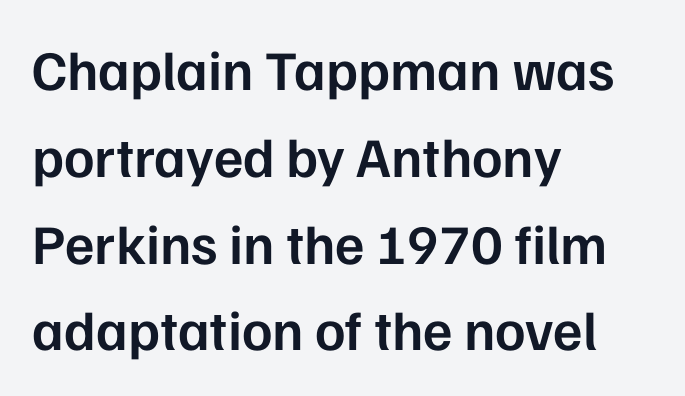
The ragged edge is on the right, which tells us the setting is flush left. Here the designer chose a conventional face with non-uniform glyph widths. Regarding leading, the lines here are spaced in the standard way. Font category for this specimen: sans-serif.
